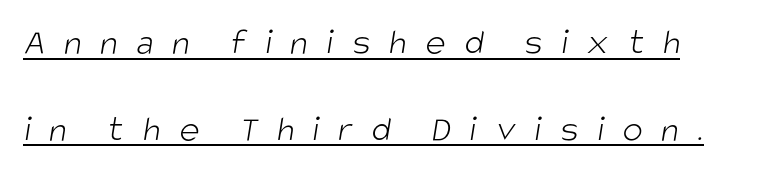
{"serif": "no", "bold": "no", "weight": "light", "width": "condensed", "stroke_contrast": "low", "x_height": "large", "monospaced": "no", "underline": "yes", "line_spacing": "loose", "line_spacing_ratio": 2.28, "letter_spacing": "wide", "letter_spacing_em": 0.49, "glyph_px": 38}
